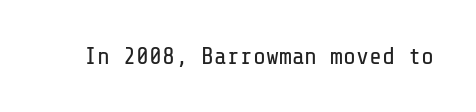
The image shows 24 px text type, upright; set normal letter spacing, not underlined.
